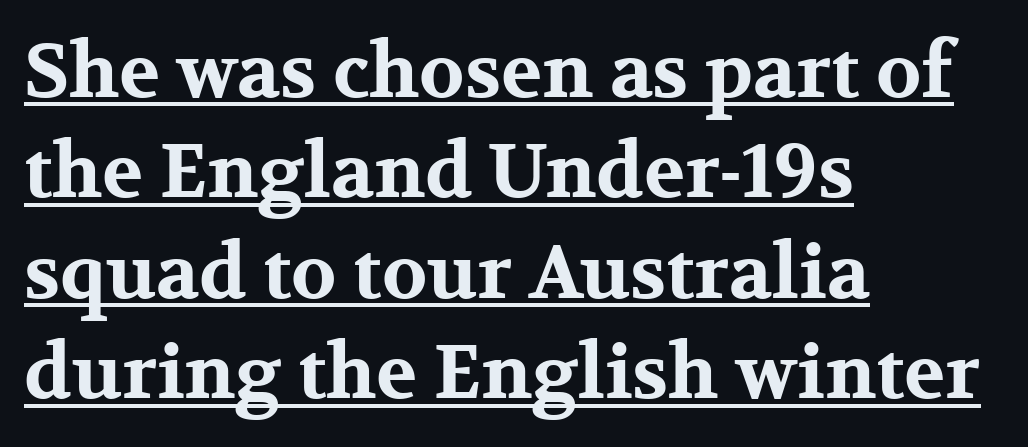
Q: Is the text bold? A: Yes.
Q: Is the text italic (slanted)? A: No, it is upright.
Q: Is the typeface a serif or a sans-serif typeface? A: Serif.
Q: Is the text underlined? A: Yes.
Q: How is the paragraph aligned? A: Left-aligned.
Q: Is the spacing between letters normal or unusually wide? A: Normal.
Q: Is the spacing between lines tight, normal or loose? A: Normal.
Q: Width (condensed, normal, or wide)? A: Wide.
Q: Stroke contrast? A: Medium.
Q: x-height? A: Medium.
Q: Monospaced? A: No.
